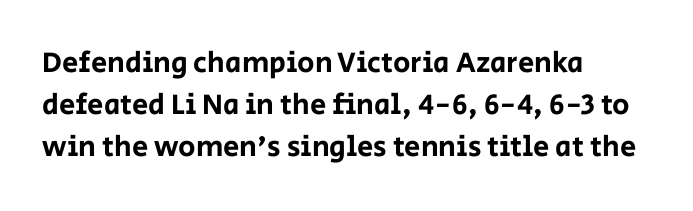
Do the letters lean? They stand straight. Serif or sans? Sans — the stroke terminals are bare. Letters rest on an invisible, unmarked baseline. Between one letter and the next there's only the usual sliver of space.
